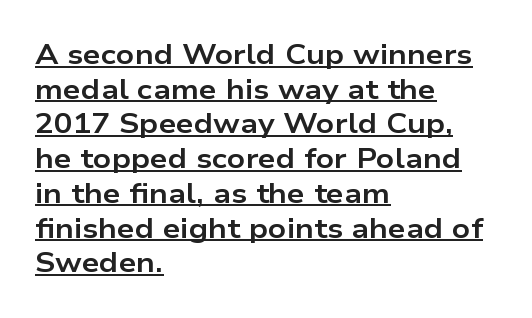
{"serif": "no", "italic": "no", "bold": "yes", "weight": "bold", "width": "wide", "stroke_contrast": "low", "x_height": "medium", "monospaced": "no", "underline": "yes", "align": "left", "line_spacing_ratio": 1.24, "letter_spacing": "normal", "letter_spacing_em": 0.0, "glyph_px": 28}
